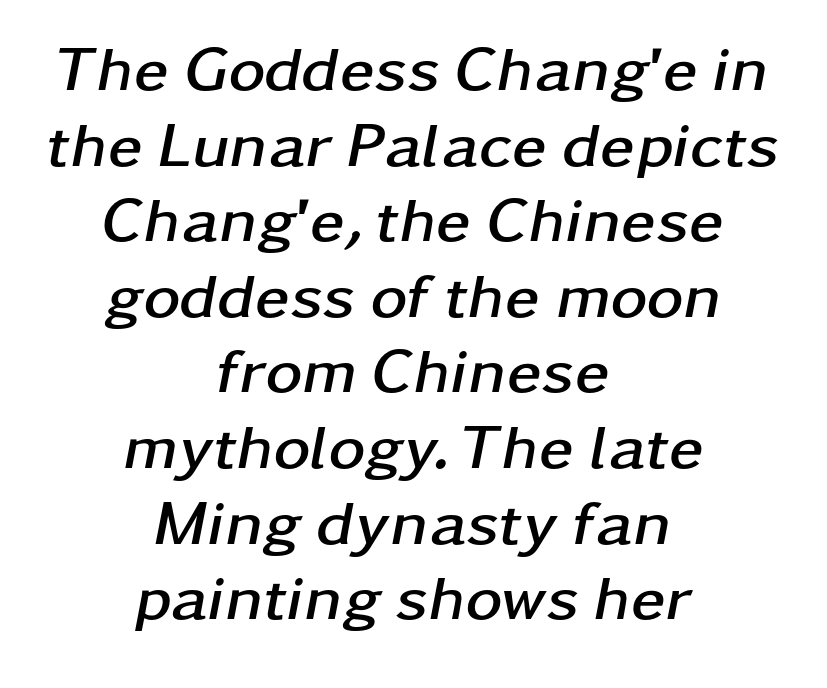
Q: Is the text bold? A: Yes.
Q: Is the text italic (slanted)? A: Yes, it leans right by about 11 degrees.
Q: Is the text underlined? A: No.
Q: How is the paragraph aligned? A: Centered.
Q: Is the spacing between letters normal or unusually wide? A: Normal.
Q: Width (condensed, normal, or wide)? A: Wide.
Q: Stroke contrast? A: Low.
Q: x-height? A: Medium.
Q: Monospaced? A: No.
